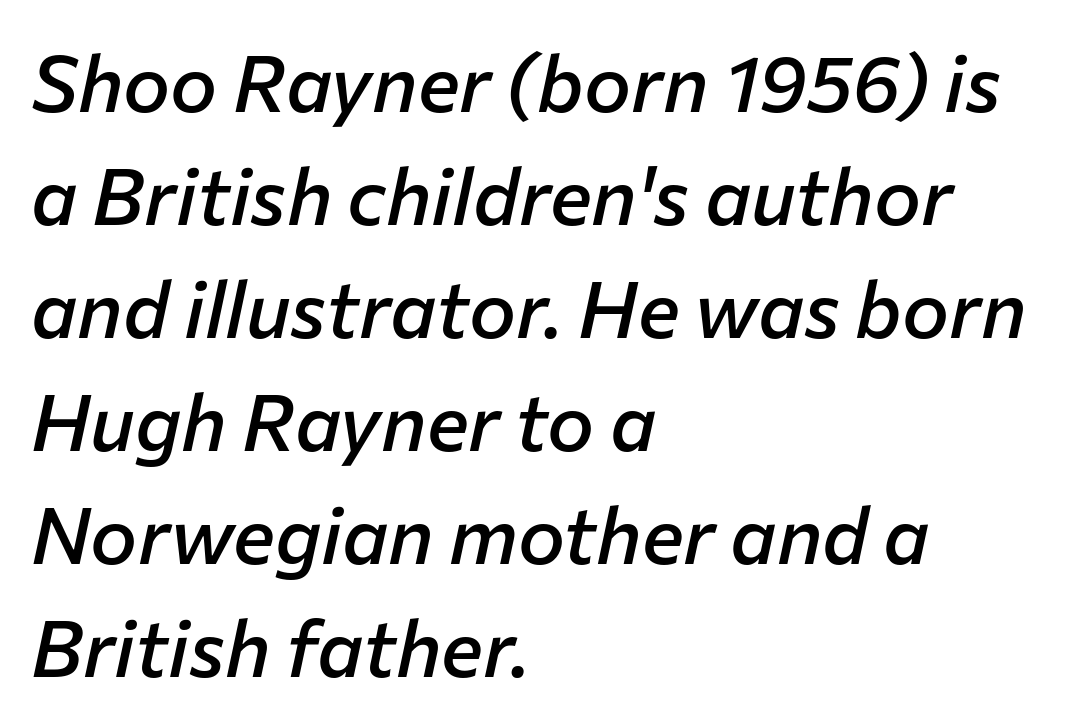
The image shows 79 px semibold type, italic (leaning right); set left-aligned, normal line spacing (1.43x), normal letter spacing, not underlined; low stroke contrast and a medium x-height.
